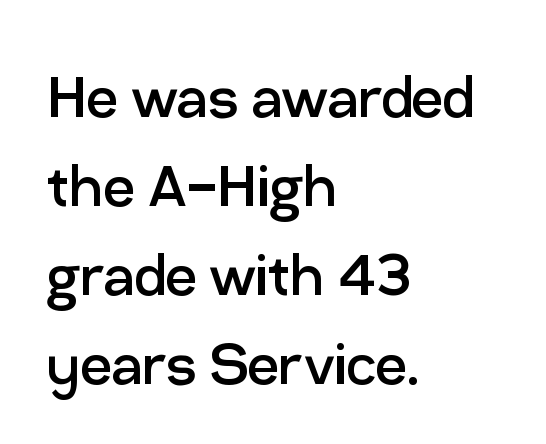
Is there much room between lines? A standard amount, neither cramped nor airy. Short and long lines alike share a common starting point at left. Nothing sits at the stroke ends, so this counts as sans-serif. Plain, unruled lines of type. In terms of letterspacing, this is plain default setting.
